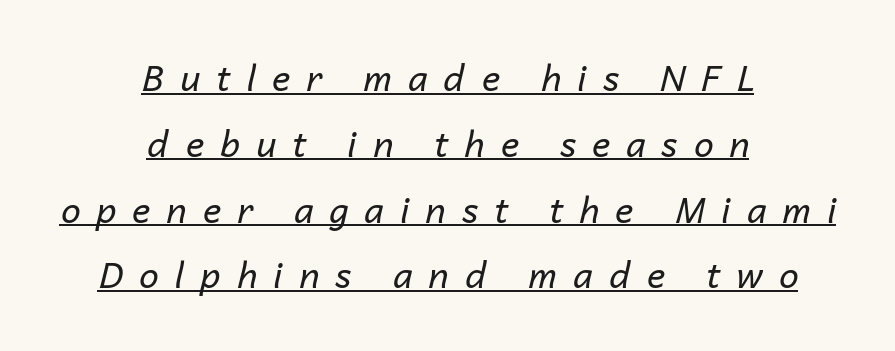
The image shows 35 px regular-weight type, italic (leaning right); set centered, line spacing 1.88x, unusually wide letter spacing (+0.46 em), underlined; low stroke contrast and a medium x-height.
